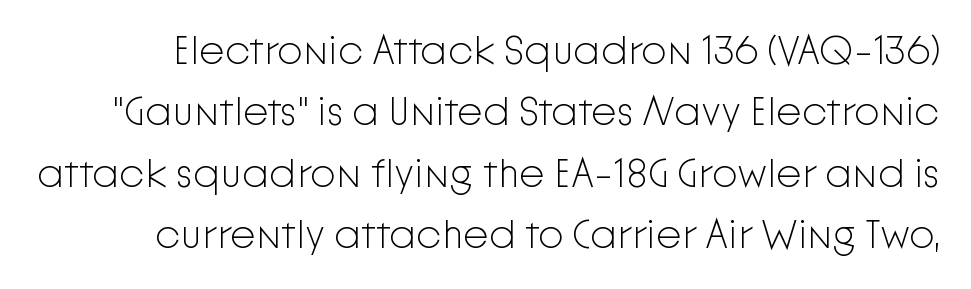
Q: Is the text bold? A: No.
Q: Is the text italic (slanted)? A: No, it is upright.
Q: Is the typeface a serif or a sans-serif typeface? A: Sans-serif.
Q: Is the text underlined? A: No.
Q: Is the spacing between letters normal or unusually wide? A: Normal.
Q: Is the spacing between lines tight, normal or loose? A: Normal.
Q: Width (condensed, normal, or wide)? A: Normal.
Q: Stroke contrast? A: Low.
Q: x-height? A: Medium.
Q: Monospaced? A: No.
